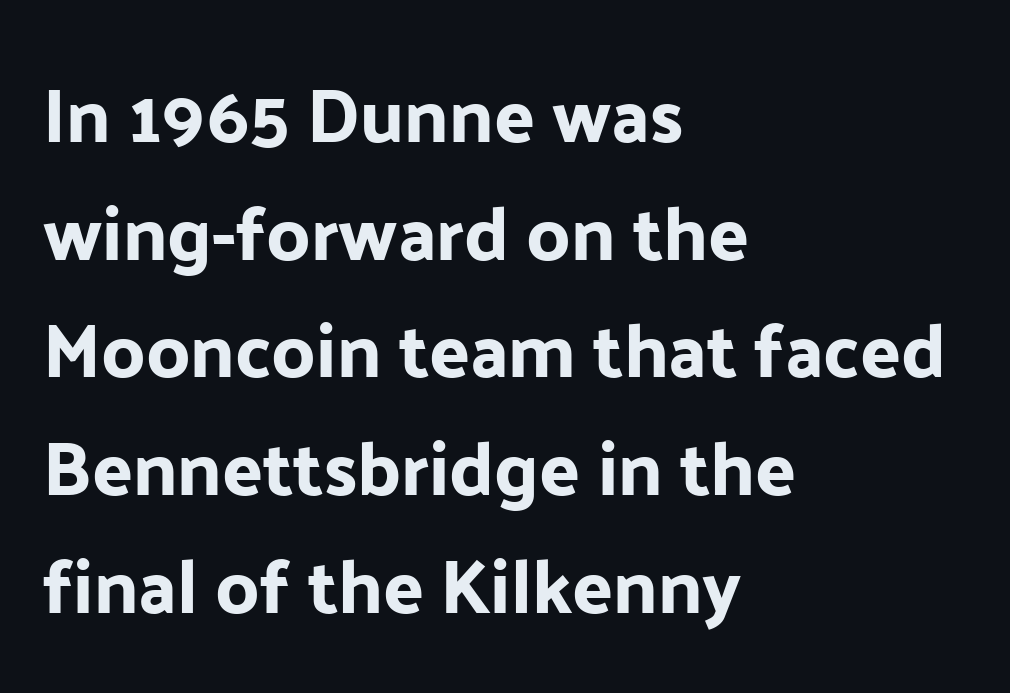
Q: Is the text italic (slanted)? A: No, it is upright.
Q: Is the typeface a serif or a sans-serif typeface? A: Sans-serif.
Q: Is the text underlined? A: No.
Q: How is the paragraph aligned? A: Left-aligned.
Q: Is the spacing between letters normal or unusually wide? A: Normal.
Q: Is the spacing between lines tight, normal or loose? A: Normal.
Q: Width (condensed, normal, or wide)? A: Normal.
Q: Stroke contrast? A: Low.
Q: x-height? A: Medium.
Q: Monospaced? A: No.
